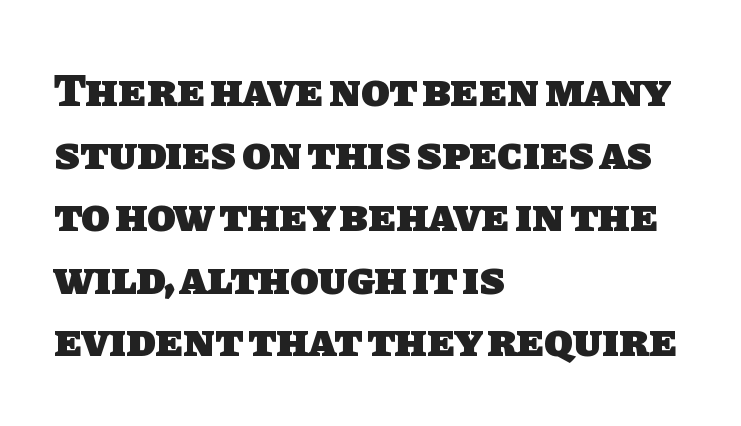
{"serif": "no", "bold": "yes", "weight": "heavy", "width": "normal", "stroke_contrast": "low", "x_height": "large", "monospaced": "no", "underline": "no", "align": "left", "line_spacing": "normal", "line_spacing_ratio": 1.36, "letter_spacing": "normal", "letter_spacing_em": 0.0, "glyph_px": 46}
